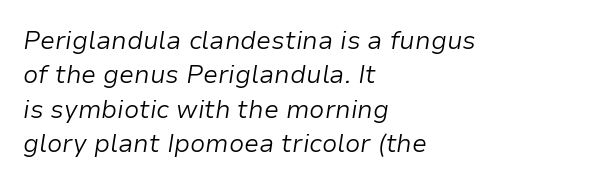
Q: Is the text bold? A: No.
Q: Is the text italic (slanted)? A: Yes, it leans right by about 9 degrees.
Q: Is the text underlined? A: No.
Q: How is the paragraph aligned? A: Left-aligned.
Q: Is the spacing between letters normal or unusually wide? A: Normal.
Q: Is the spacing between lines tight, normal or loose? A: Normal.
